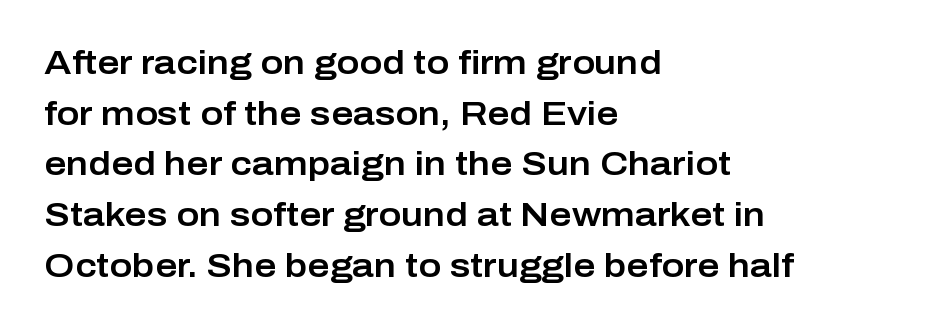
{"serif": "no", "italic": "no", "width": "normal", "stroke_contrast": "low", "x_height": "medium", "monospaced": "no", "underline": "no", "align": "left", "line_spacing": "normal", "line_spacing_ratio": 1.49, "letter_spacing": "normal", "letter_spacing_em": 0.0, "glyph_px": 34}
